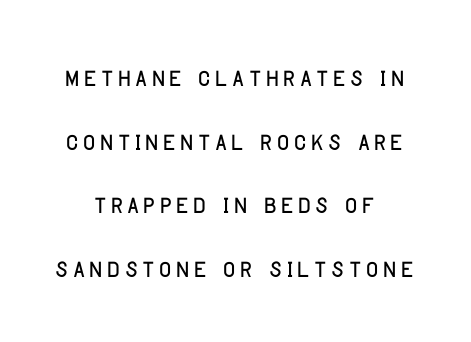
Q: Is the text italic (slanted)? A: No, it is upright.
Q: Is the typeface a serif or a sans-serif typeface? A: Sans-serif.
Q: Is the text underlined? A: No.
Q: Width (condensed, normal, or wide)? A: Condensed.
Q: Stroke contrast? A: Low.
Q: x-height? A: Large.
Q: Monospaced? A: No.
